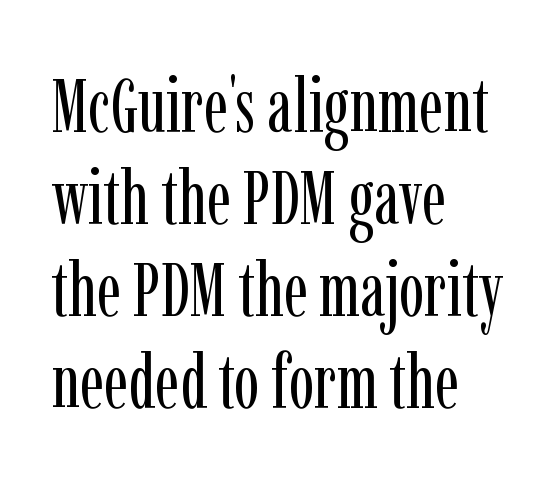
Q: Is the text bold? A: No.
Q: Is the text italic (slanted)? A: No, it is upright.
Q: Is the typeface a serif or a sans-serif typeface? A: Serif.
Q: Is the text underlined? A: No.
Q: How is the paragraph aligned? A: Left-aligned.
Q: Is the spacing between letters normal or unusually wide? A: Normal.
Q: Width (condensed, normal, or wide)? A: Condensed.
Q: Stroke contrast? A: Low.
Q: x-height? A: Medium.
Q: Monospaced? A: No.
